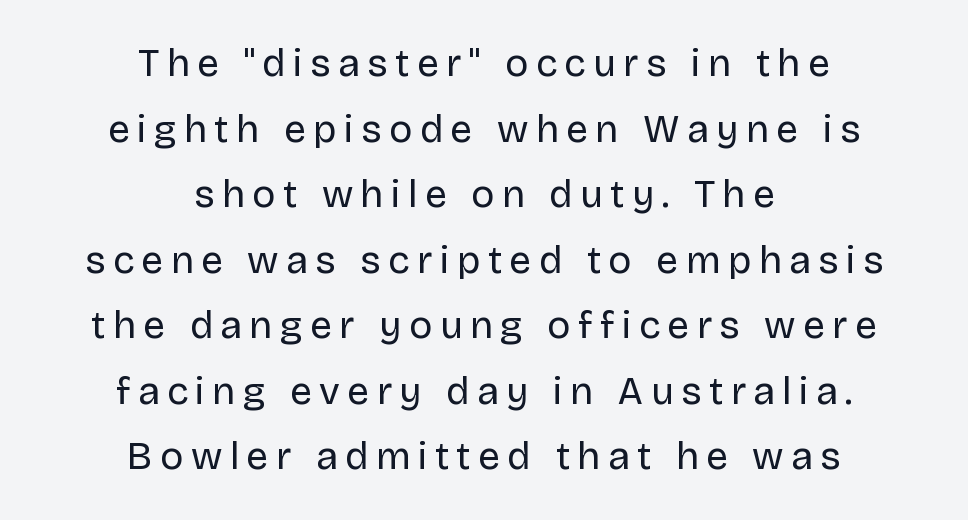
The image shows 39 px regular-weight sans-serif type, upright; set centered, normal line spacing (1.68x), not underlined; low stroke contrast and a large x-height.
